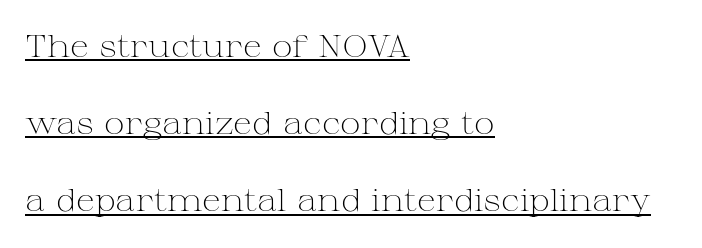
The image shows 31 px light, wide serif type, upright; set left-aligned, loose line spacing (2.49x), normal letter spacing, underlined; medium stroke contrast and a medium x-height.
